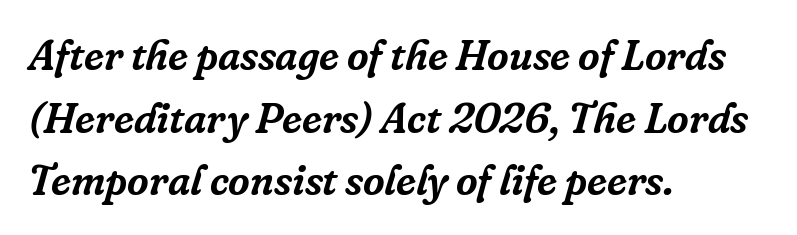
Q: Is the text italic (slanted)? A: Yes, it leans right by about 16 degrees.
Q: Is the typeface a serif or a sans-serif typeface? A: Serif.
Q: Is the text underlined? A: No.
Q: How is the paragraph aligned? A: Left-aligned.
Q: Is the spacing between letters normal or unusually wide? A: Normal.
Q: Is the spacing between lines tight, normal or loose? A: Normal.
Q: Width (condensed, normal, or wide)? A: Normal.
Q: Stroke contrast? A: Low.
Q: x-height? A: Medium.
Q: Monospaced? A: No.
